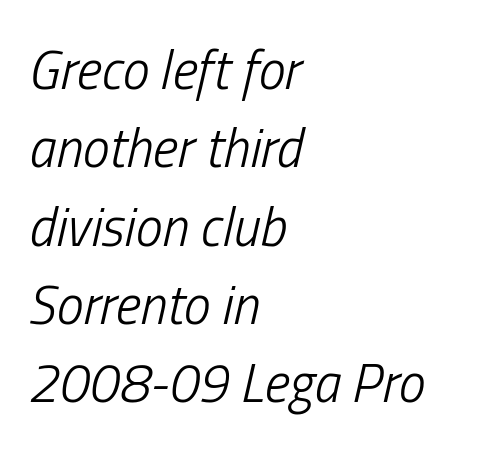
Q: Is the text bold? A: No.
Q: Is the text italic (slanted)? A: Yes, it leans right by about 13 degrees.
Q: Is the text underlined? A: No.
Q: How is the paragraph aligned? A: Left-aligned.
Q: Is the spacing between letters normal or unusually wide? A: Normal.
Q: Is the spacing between lines tight, normal or loose? A: Normal.
Q: Width (condensed, normal, or wide)? A: Condensed.
Q: Stroke contrast? A: Low.
Q: x-height? A: Medium.
Q: Monospaced? A: No.
